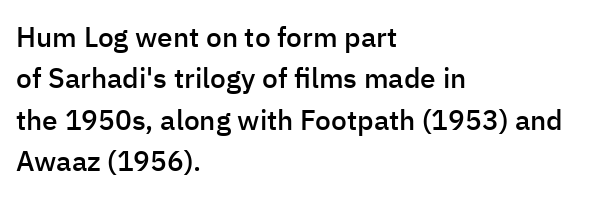
{"serif": "no", "italic": "no", "bold": "semi", "weight": "semibold", "width": "normal", "stroke_contrast": "low", "x_height": "medium", "monospaced": "no", "underline": "no", "align": "left", "line_spacing": "normal", "line_spacing_ratio": 1.48, "letter_spacing": "normal", "letter_spacing_em": 0.0, "glyph_px": 28}
